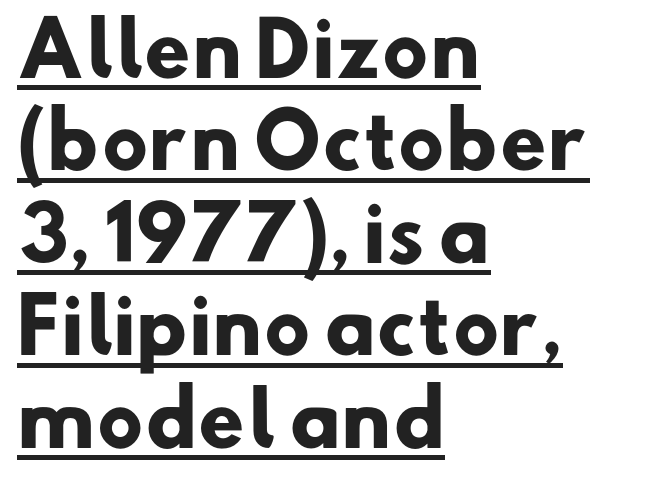
Casual observation: everything's shoved over to the left. A typesetter would call this zero additional tracking. What kind of face is this? One without serifs — a sans. The face used here is proportionally spaced, like ordinary book or web type. The characters look thick and weighty, a clear bold.
